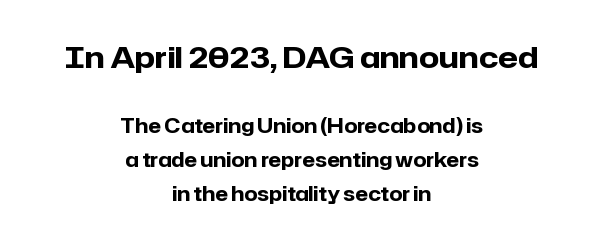
This rendering employs a face without finishing strokes, i.e., a sans-serif. Character widths vary here, with narrow letters taking less room than wide ones. Glance below the letters and you will spot only blank space. This sample is center-justified, so both line endings float freely. Rendered with straight, roman letterforms.
